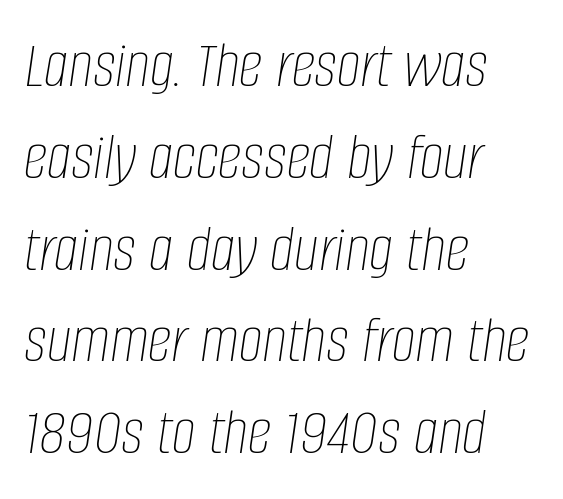
{"italic": "yes", "lean": "right", "slant_degrees": 8, "bold": "no", "weight": "thin", "width": "condensed", "stroke_contrast": "low", "x_height": "large", "monospaced": "no", "underline": "no", "align": "left", "line_spacing": "normal", "line_spacing_ratio": 1.35, "letter_spacing": "normal", "letter_spacing_em": 0.0, "glyph_px": 68}
